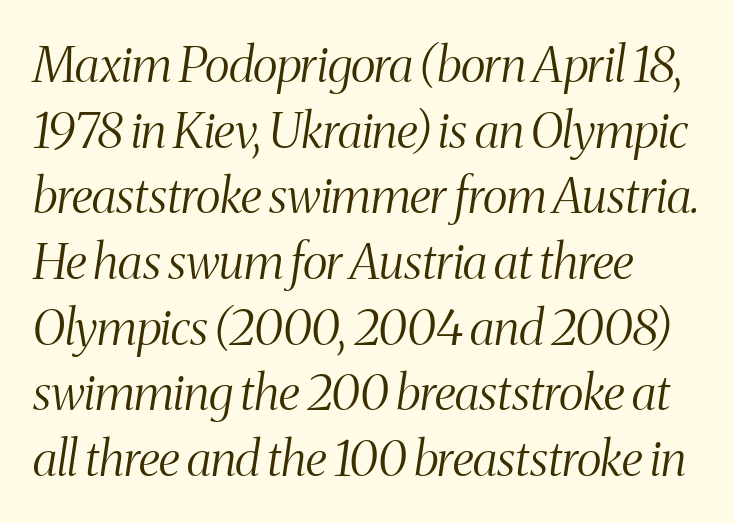
All the whitespace from short lines collects on the right. The typography opts for an oblique posture over an upright one. Words appear dense and cohesive because spacing is normal. Does the leading feel generous? No, just average. Looks like regular typesetting: each glyph gets only the width it needs. The typeface chosen for these lines features serifs.
